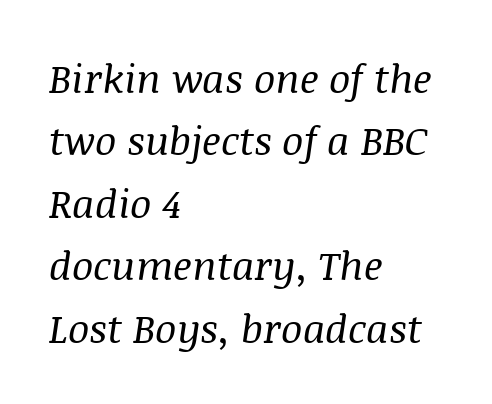
The image shows 40 px regular-weight serif type, italic (leaning right); set left-aligned, normal line spacing (1.56x), normal letter spacing, not underlined; medium stroke contrast and a large x-height.
